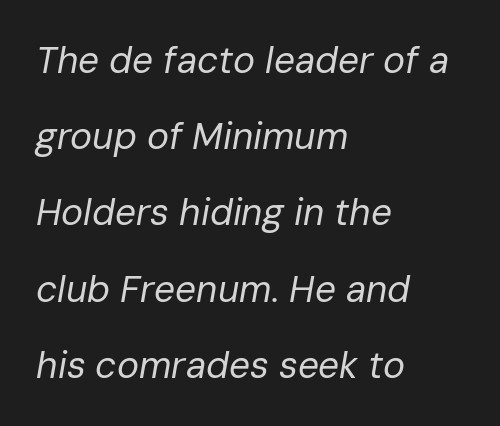
The image shows 37 px regular-weight type, italic (leaning right); set left-aligned, loose line spacing (2.06x), normal letter spacing, not underlined; low stroke contrast and a medium x-height.
